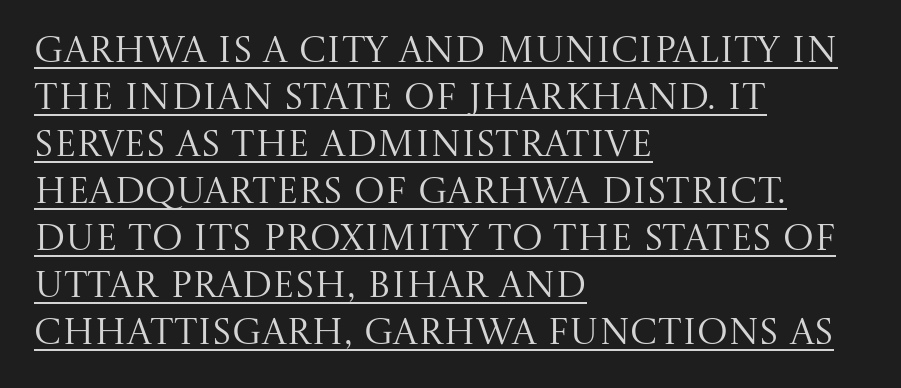
The image shows 37 px regular-weight serif type, upright; set left-aligned, normal line spacing (1.27x), normal letter spacing, underlined; medium stroke contrast and a large x-height.
